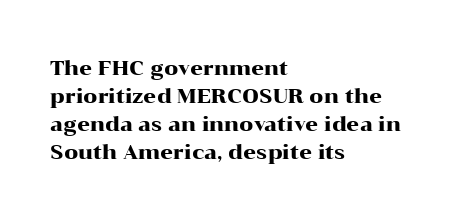
Q: Is the text italic (slanted)? A: No, it is upright.
Q: Is the text underlined? A: No.
Q: How is the paragraph aligned? A: Left-aligned.
Q: Is the spacing between letters normal or unusually wide? A: Normal.
Q: Is the spacing between lines tight, normal or loose? A: Normal.
